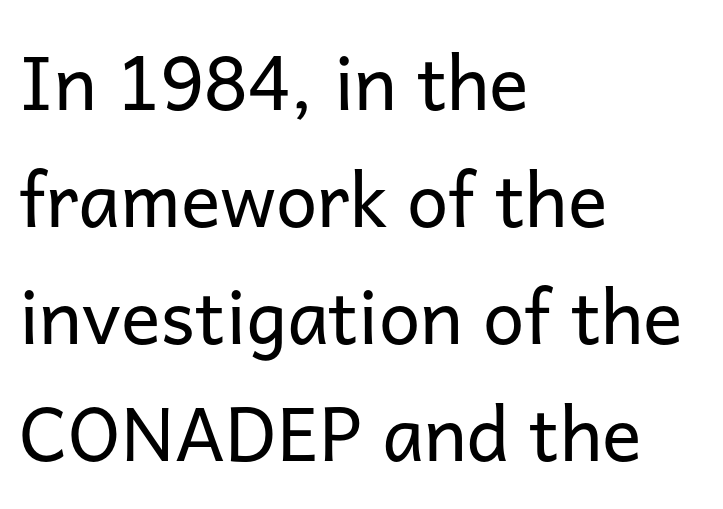
Q: Is the text bold? A: No.
Q: Is the text italic (slanted)? A: No, it is upright.
Q: Is the typeface a serif or a sans-serif typeface? A: Sans-serif.
Q: Is the text underlined? A: No.
Q: How is the paragraph aligned? A: Left-aligned.
Q: Is the spacing between letters normal or unusually wide? A: Normal.
Q: Is the spacing between lines tight, normal or loose? A: Normal.
Q: Width (condensed, normal, or wide)? A: Normal.
Q: Stroke contrast? A: Low.
Q: x-height? A: Medium.
Q: Monospaced? A: No.
